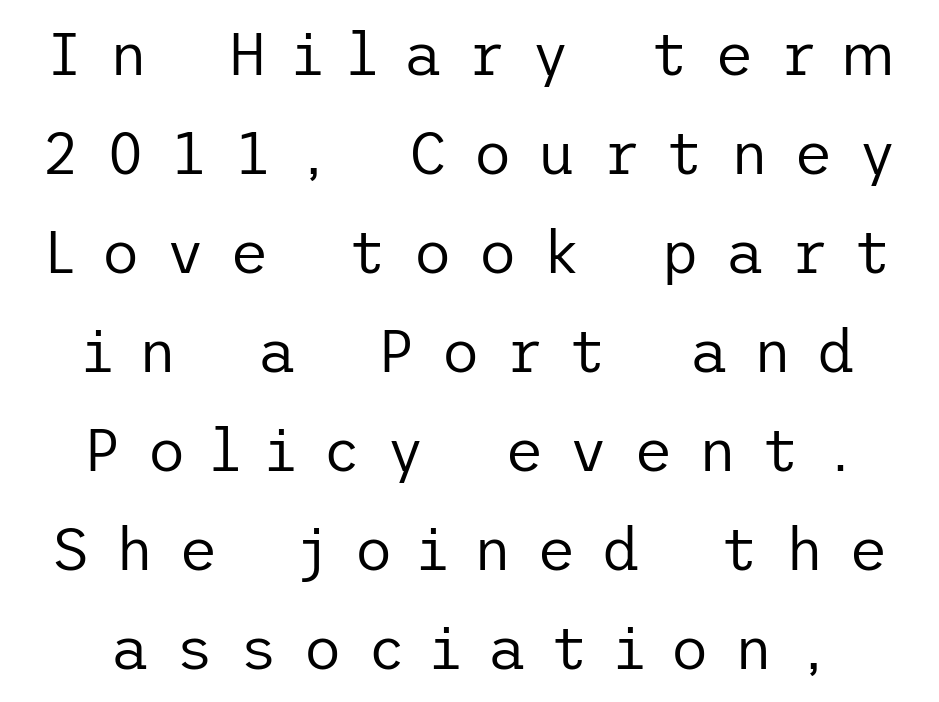
{"serif": "no", "italic": "no", "bold": "no", "weight": "regular", "width": "normal", "stroke_contrast": "low", "x_height": "medium", "underline": "no", "line_spacing": "normal", "line_spacing_ratio": 1.65, "letter_spacing": "wide", "letter_spacing_em": 0.42, "glyph_px": 60}
